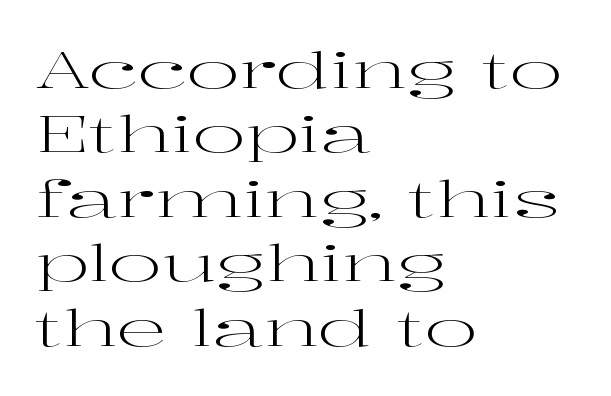
The image shows 50 px regular-weight, wide serif type, upright; set left-aligned, normal line spacing (1.29x), normal letter spacing, not underlined; high stroke contrast and a medium x-height.
